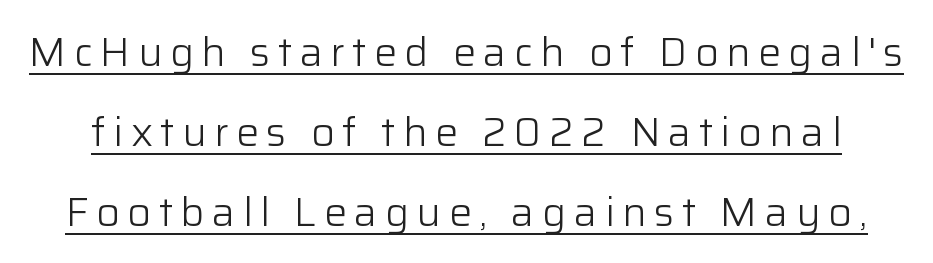
The image shows 41 px light sans-serif type, upright; set loose line spacing (1.95x), underlined; low stroke contrast and a medium x-height.
